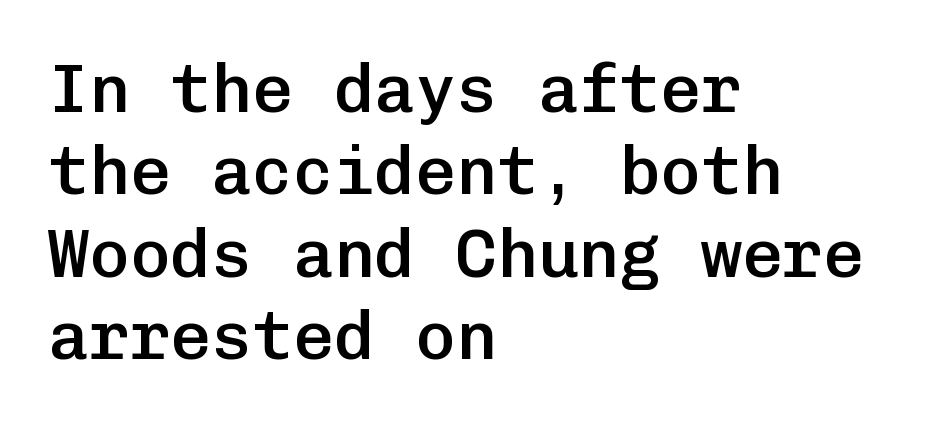
These lines are rendered in a fixed-pitch font. Honestly, the letter spacing is just normal — you wouldn't notice it. The lines in this sample share a left origin and differ only in where they stop. Beneath every word, the page is bare. Posture: vertical. On the weight axis this lands at semibold, roughly 600.
